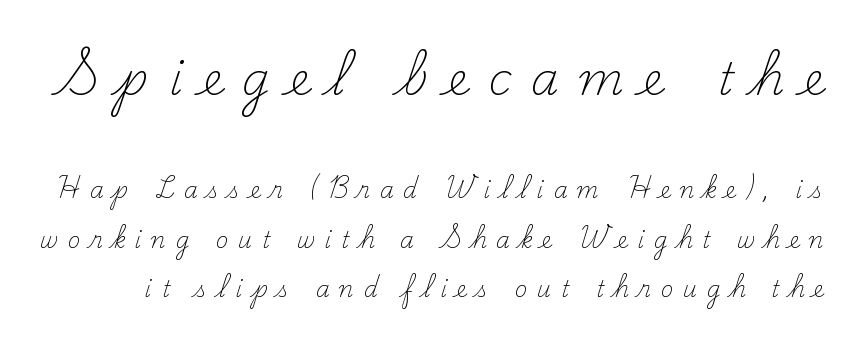
{"bold": "no", "weight": "light", "width": "normal", "stroke_contrast": "medium", "x_height": "small", "monospaced": "no", "underline": "no", "line_spacing": "loose", "line_spacing_ratio": 2.25, "letter_spacing": "wide", "letter_spacing_em": 0.44, "larger_block": "first", "size_ratio": 2.05, "glyph_px": 45}
